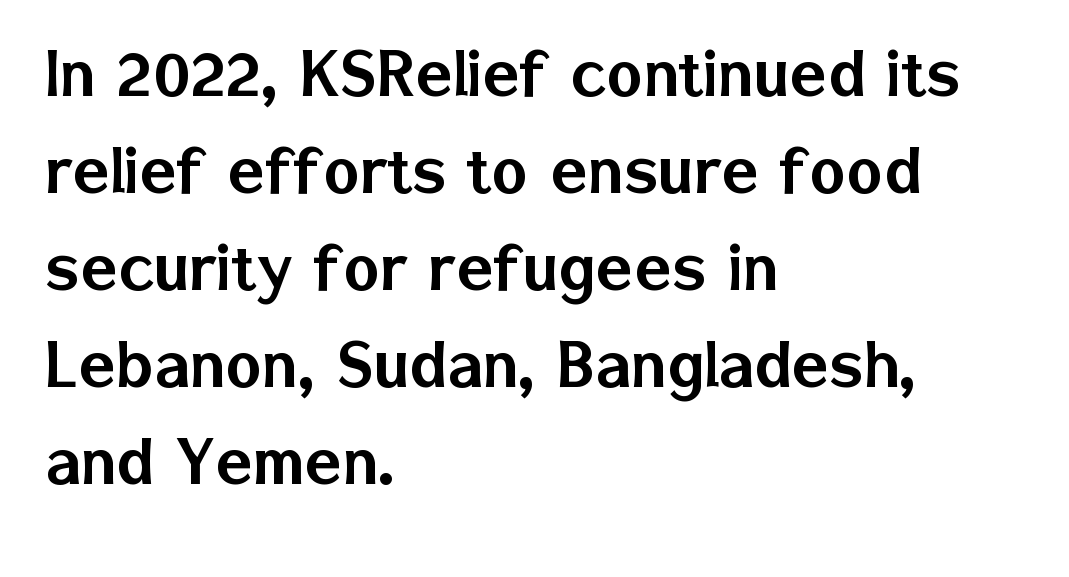
The image shows 77 px sans-serif type, upright; set left-aligned, normal line spacing (1.26x), normal letter spacing, not underlined; low stroke contrast and a medium x-height.
